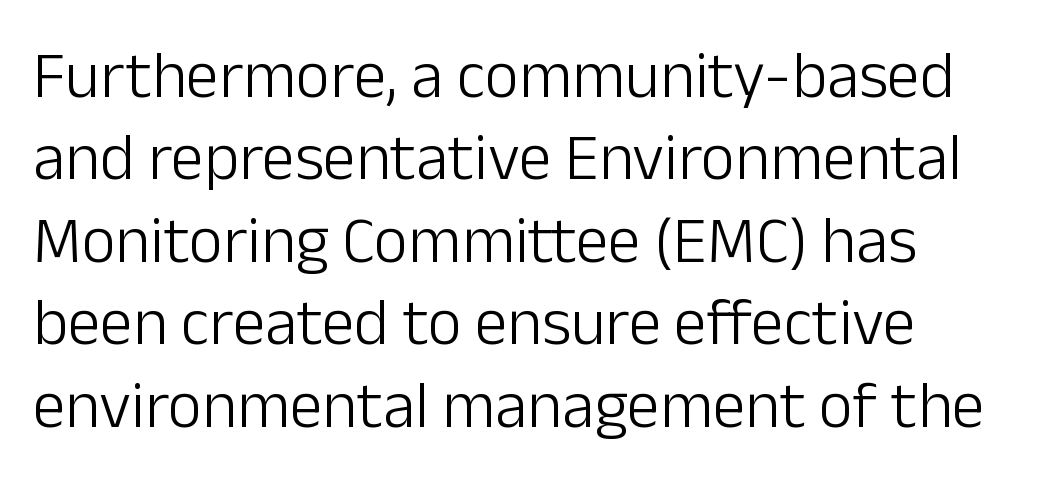
Q: Is the text bold? A: No.
Q: Is the text italic (slanted)? A: No, it is upright.
Q: Is the typeface a serif or a sans-serif typeface? A: Sans-serif.
Q: Is the text underlined? A: No.
Q: How is the paragraph aligned? A: Left-aligned.
Q: Is the spacing between letters normal or unusually wide? A: Normal.
Q: Is the spacing between lines tight, normal or loose? A: Normal.
Q: Width (condensed, normal, or wide)? A: Normal.
Q: Stroke contrast? A: Low.
Q: x-height? A: Medium.
Q: Monospaced? A: No.
